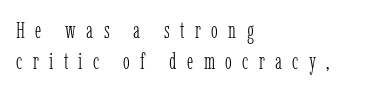
The image shows 23 px text type, upright; set left-aligned, normal line spacing (1.36x), unusually wide letter spacing (+0.45 em), not underlined.
